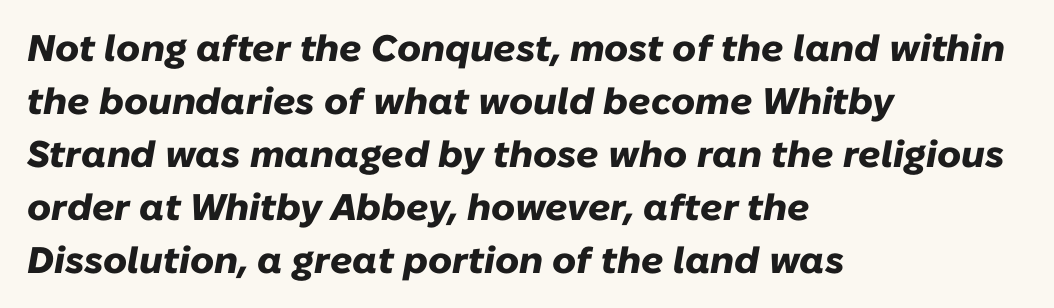
The image shows 37 px heavy type, italic (leaning right); set left-aligned, normal line spacing (1.43x), normal letter spacing, not underlined; low stroke contrast and a medium x-height.
